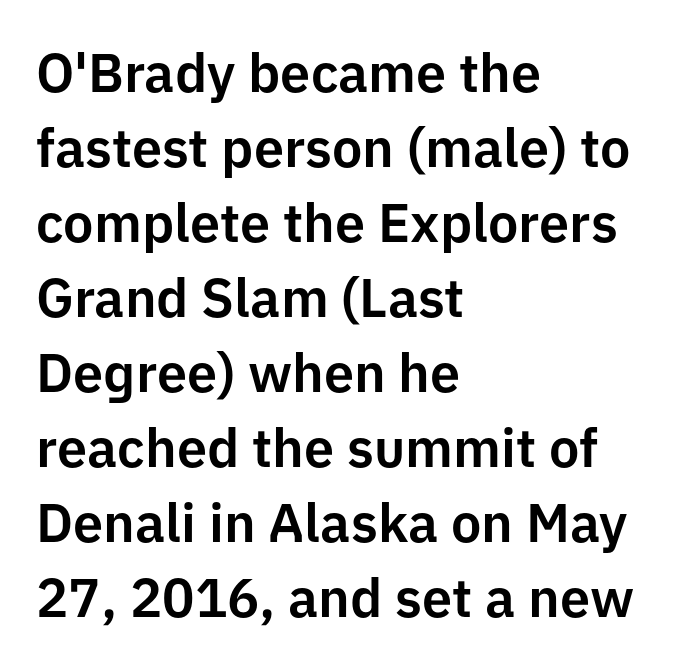
The face used here is rendered with its standard letterfit. The vertical gap from one line to the next is medium. Clear beneath every line of the passage. What kind of face is this? One without serifs — a sans. You can tell it's not italic because the verticals are truly vertical. In CSS terms this would be text-align: left.
